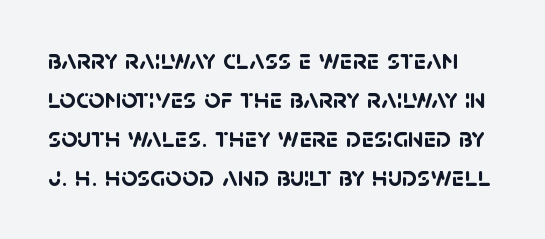
{"serif": "no", "bold": "yes", "weight": "semibold", "width": "normal", "stroke_contrast": "low", "x_height": "large", "monospaced": "no", "underline": "no", "line_spacing": "normal", "line_spacing_ratio": 1.39, "letter_spacing": "normal", "letter_spacing_em": 0.0, "glyph_px": 28}
